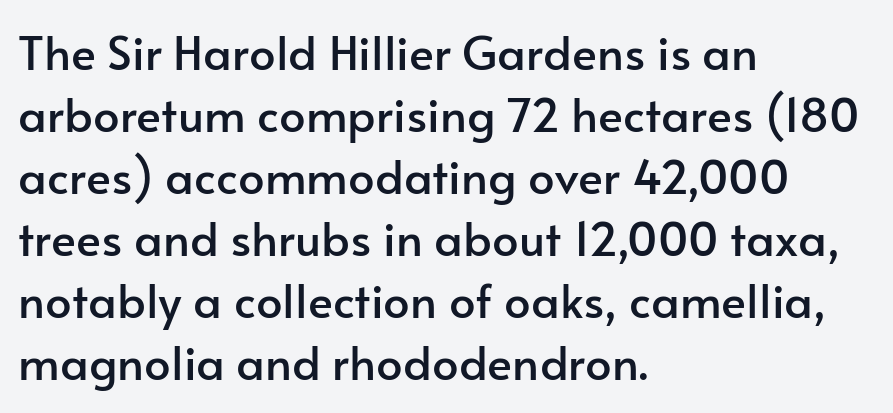
{"serif": "no", "italic": "no", "width": "normal", "stroke_contrast": "low", "x_height": "small", "monospaced": "no", "underline": "no", "align": "left", "line_spacing": "normal", "line_spacing_ratio": 1.32, "letter_spacing": "normal", "letter_spacing_em": 0.0, "glyph_px": 47}
